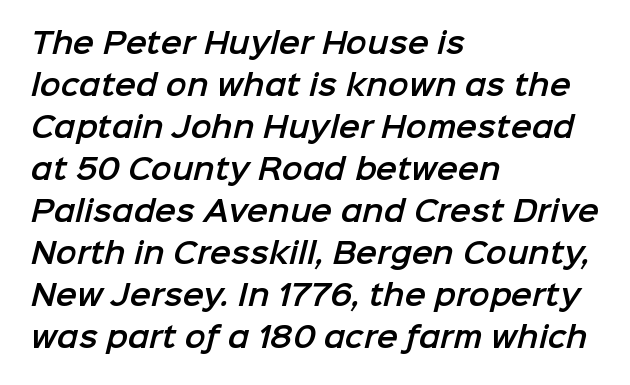
Font category for this specimen: sans-serif. The space directly below the letters is spotless. What's the leading like? Ordinary, nothing unusual. Left-aligned paragraph, ragged on the right.
